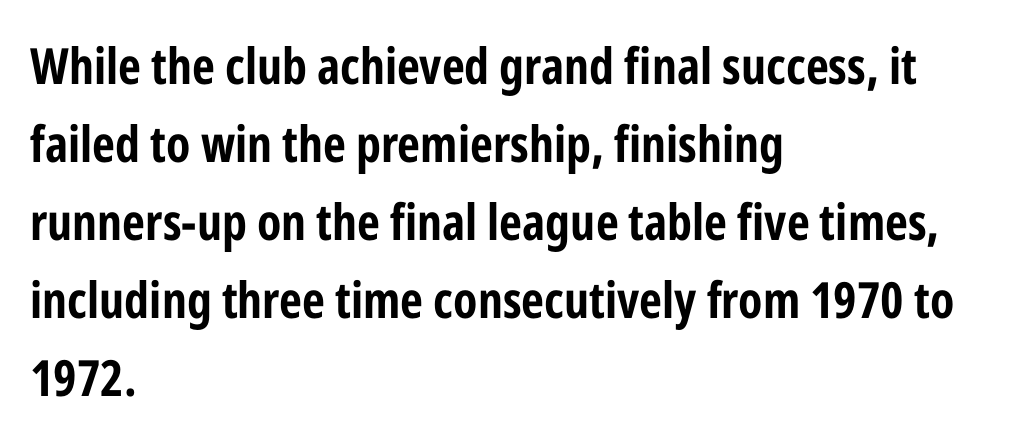
The image shows 50 px bold, condensed sans-serif type, upright; set left-aligned, normal line spacing (1.56x), normal letter spacing, not underlined; low stroke contrast and a medium x-height.
